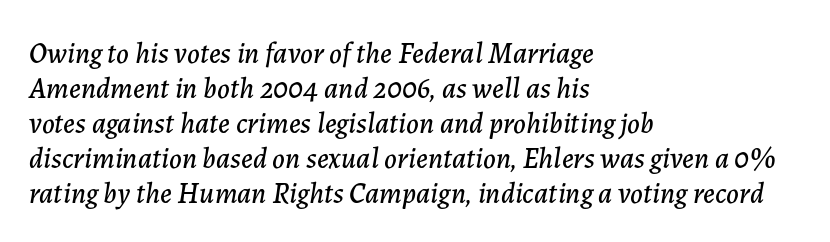
Typeset ragged right — the left edge is the straight one. Do the characters align in a grid? No, the font is proportional. Honestly, there is no underline to notice here at all. The specimen reads as italic at a glance. Does extra space separate the letters? No, they use regular spacing.
